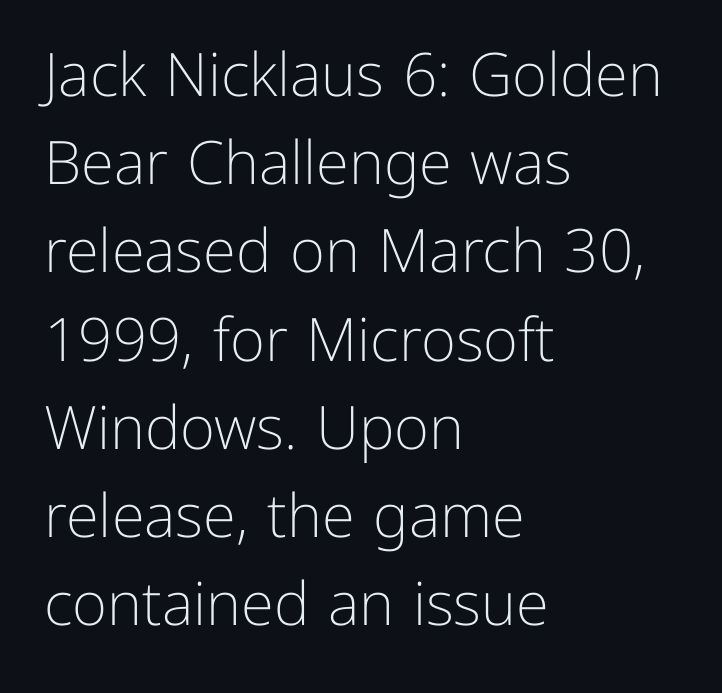
Does extra space separate the letters? No, they use regular spacing. These lines are rendered in a variable-pitch font. Alignment: flush left. Stroke terminals: plain, sans-serif. The lines sit at an ordinary, default distance from one another. No chunkiness to these letters — they're not bold.
